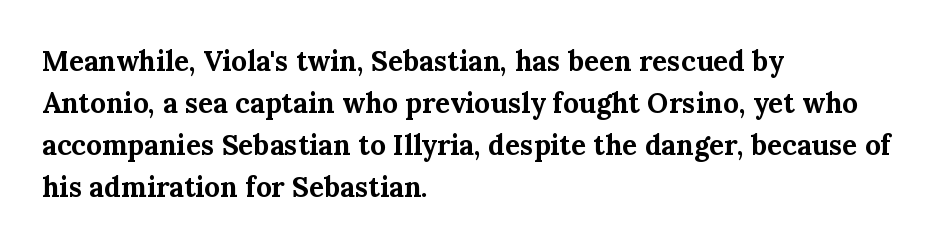
This sample uses a serif face. The lettering holds an erect, upright posture throughout. The typesetter chose a ragged-right arrangement here. Underline: absent.
